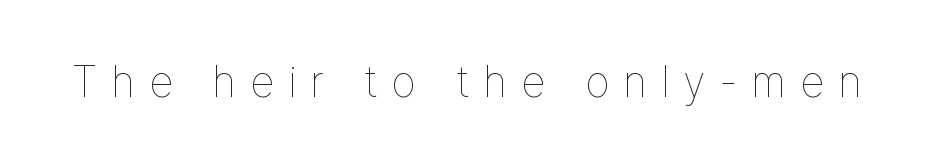
{"italic": "no", "bold": "no", "weight": "thin", "width": "normal", "stroke_contrast": "low", "x_height": "medium", "monospaced": "no", "underline": "no", "letter_spacing": "wide", "letter_spacing_em": 0.31, "glyph_px": 43}
